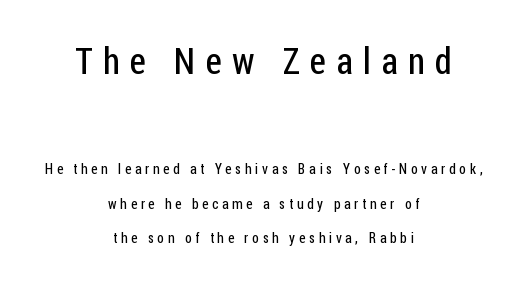
{"serif": "no", "italic": "no", "bold": "no", "weight": "regular", "width": "condensed", "stroke_contrast": "low", "x_height": "medium", "monospaced": "no", "underline": "no", "align": "center", "line_spacing": "loose", "line_spacing_ratio": 2.49, "letter_spacing": "wide", "letter_spacing_em": 0.27, "larger_block": "first", "size_ratio": 2.64, "glyph_px": 37}
